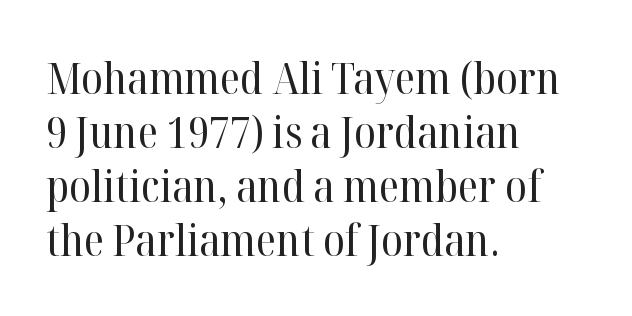
Q: Is the text bold? A: No.
Q: Is the text italic (slanted)? A: No, it is upright.
Q: Is the typeface a serif or a sans-serif typeface? A: Serif.
Q: Is the text underlined? A: No.
Q: How is the paragraph aligned? A: Left-aligned.
Q: Is the spacing between letters normal or unusually wide? A: Normal.
Q: Width (condensed, normal, or wide)? A: Normal.
Q: Stroke contrast? A: High.
Q: x-height? A: Medium.
Q: Monospaced? A: No.
